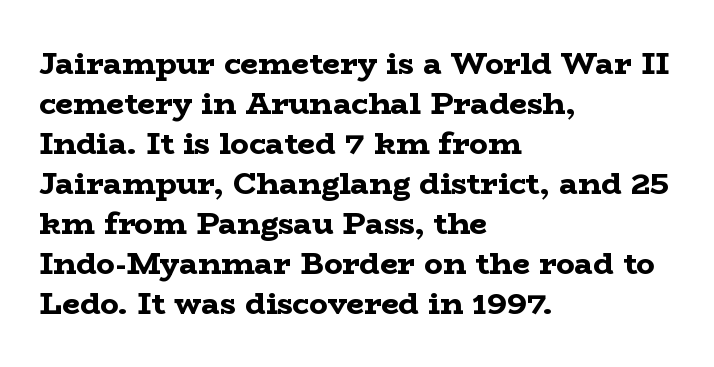
Q: Is the text bold? A: Yes.
Q: Is the text italic (slanted)? A: No, it is upright.
Q: Is the typeface a serif or a sans-serif typeface? A: Serif.
Q: Is the text underlined? A: No.
Q: How is the paragraph aligned? A: Left-aligned.
Q: Is the spacing between letters normal or unusually wide? A: Normal.
Q: Is the spacing between lines tight, normal or loose? A: Normal.
Q: Width (condensed, normal, or wide)? A: Wide.
Q: Stroke contrast? A: Low.
Q: x-height? A: Medium.
Q: Monospaced? A: No.
